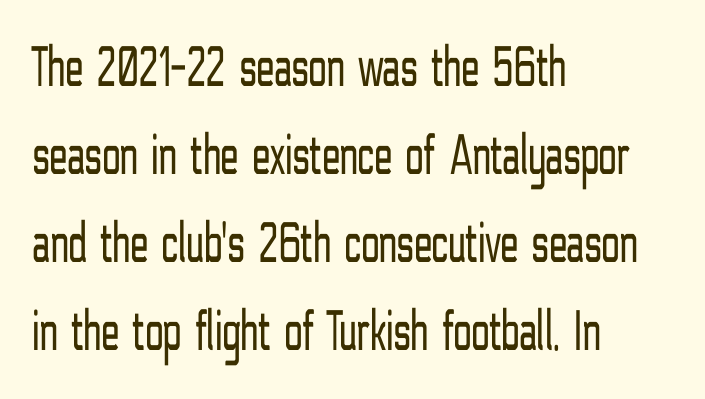
The font family rendered here belongs to the sans-serif group. The letters stand straight up with perfectly vertical stems. Summary of vertical rhythm: regular, with standard interline spacing. Which margin do the lines hug? The left one — the right edge is uneven.
